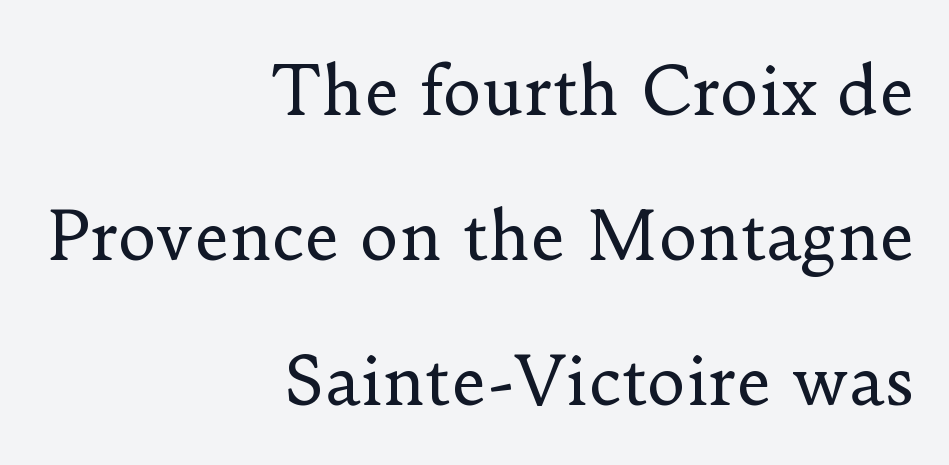
Compared with typical body copy, the letter spacing here is the same. The letters look calm and open, with moderate or lighter stems. Casual observation: everything's shoved over to the right. Type without underlining. The lines are spread far apart with generous leading. A roman cut, with each character standing at attention.
